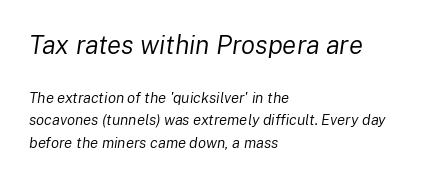
{"italic": "yes", "lean": "right", "slant_degrees": 8, "bold": "no", "underline": "no", "align": "left", "line_spacing": "normal", "line_spacing_ratio": 1.48, "letter_spacing": "normal", "letter_spacing_em": 0.0, "larger_block": "first", "size_ratio": 1.73, "glyph_px": 26}
